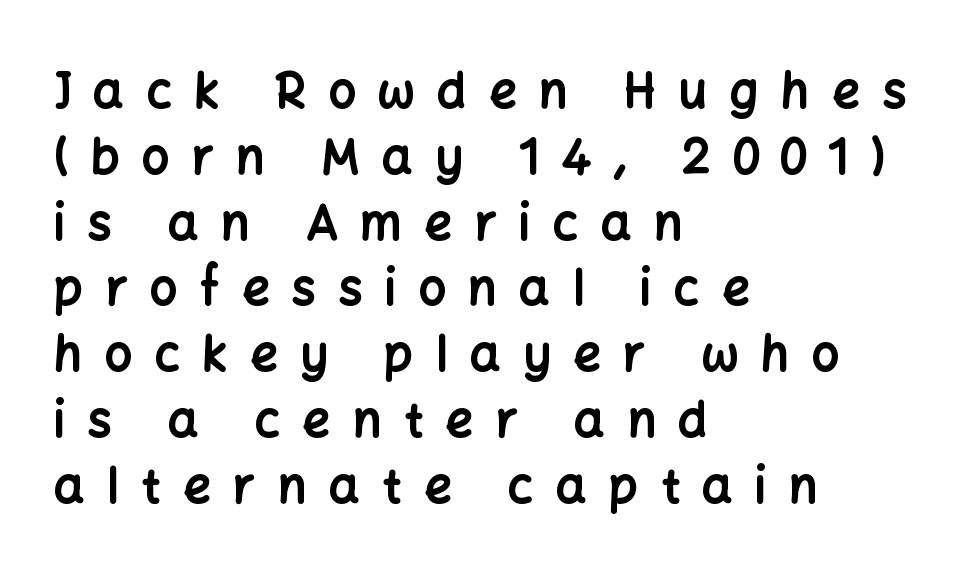
{"serif": "no", "italic": "no", "bold": "yes", "weight": "bold", "width": "normal", "stroke_contrast": "low", "x_height": "medium", "monospaced": "no", "underline": "no", "align": "left", "line_spacing": "normal", "line_spacing_ratio": 1.37, "letter_spacing": "wide", "letter_spacing_em": 0.47, "glyph_px": 48}
